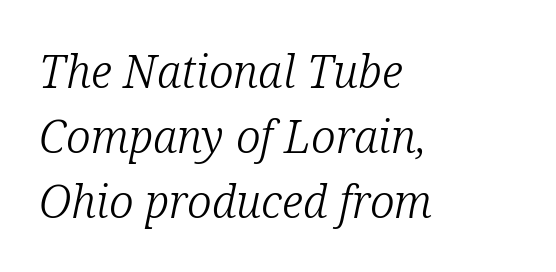
Q: Is the text bold? A: No.
Q: Is the text italic (slanted)? A: Yes, it leans right by about 12 degrees.
Q: Is the typeface a serif or a sans-serif typeface? A: Serif.
Q: Is the text underlined? A: No.
Q: How is the paragraph aligned? A: Left-aligned.
Q: Is the spacing between letters normal or unusually wide? A: Normal.
Q: Is the spacing between lines tight, normal or loose? A: Normal.
Q: Width (condensed, normal, or wide)? A: Normal.
Q: Stroke contrast? A: Low.
Q: x-height? A: Medium.
Q: Monospaced? A: No.
